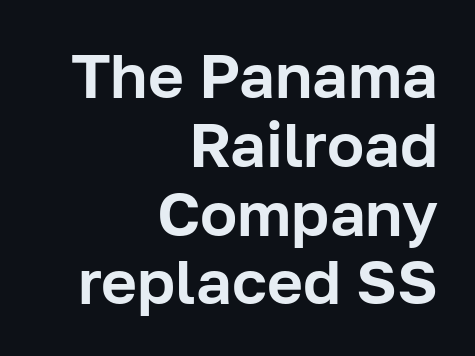
Q: Is the text italic (slanted)? A: No, it is upright.
Q: Is the typeface a serif or a sans-serif typeface? A: Sans-serif.
Q: Is the text underlined? A: No.
Q: How is the paragraph aligned? A: Right-aligned.
Q: Is the spacing between letters normal or unusually wide? A: Normal.
Q: Is the spacing between lines tight, normal or loose? A: Tight.
Q: Width (condensed, normal, or wide)? A: Normal.
Q: Stroke contrast? A: Low.
Q: x-height? A: Medium.
Q: Monospaced? A: No.
